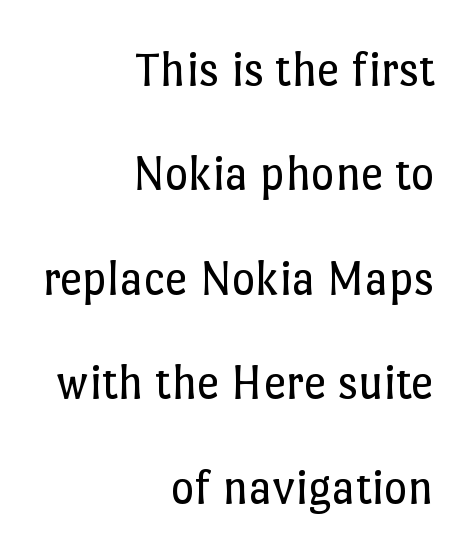
{"italic": "no", "bold": "no", "weight": "regular", "width": "normal", "stroke_contrast": "low", "x_height": "medium", "monospaced": "no", "underline": "no", "align": "right", "line_spacing": "loose", "line_spacing_ratio": 2.09, "letter_spacing": "normal", "letter_spacing_em": 0.0, "glyph_px": 50}
